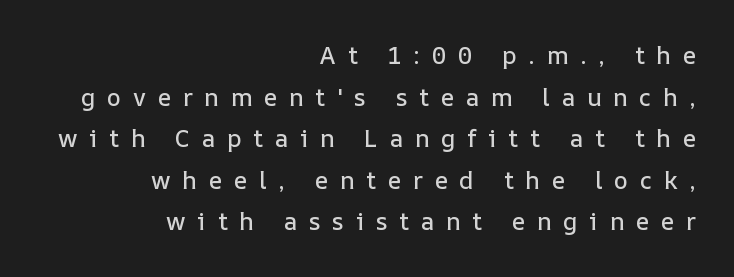
{"italic": "no", "underline": "no", "align": "right", "line_spacing_ratio": 1.73, "letter_spacing": "wide", "letter_spacing_em": 0.49, "glyph_px": 24}
